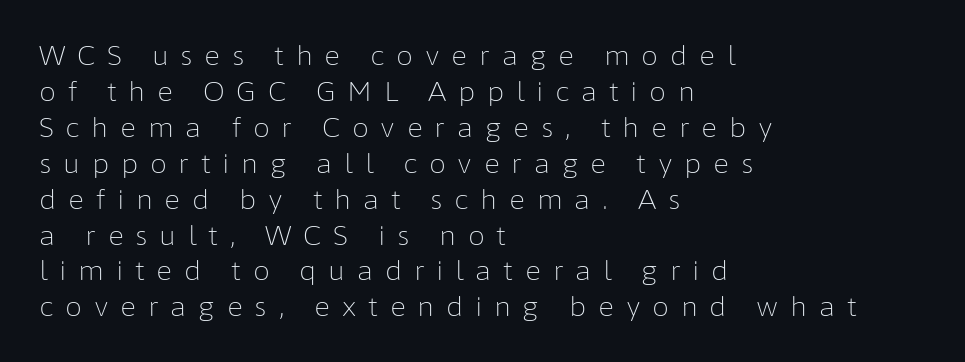
Q: Is the text bold? A: No.
Q: Is the text italic (slanted)? A: No, it is upright.
Q: Is the text underlined? A: No.
Q: How is the paragraph aligned? A: Left-aligned.
Q: Is the spacing between letters normal or unusually wide? A: Unusually wide.
Q: Is the spacing between lines tight, normal or loose? A: Normal.
